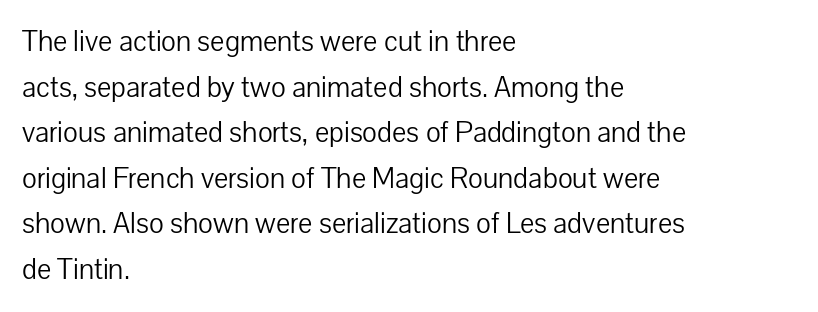
Q: Is the text bold? A: No.
Q: Is the text italic (slanted)? A: No, it is upright.
Q: Is the typeface a serif or a sans-serif typeface? A: Sans-serif.
Q: Is the text underlined? A: No.
Q: How is the paragraph aligned? A: Left-aligned.
Q: Is the spacing between letters normal or unusually wide? A: Normal.
Q: Is the spacing between lines tight, normal or loose? A: Normal.
Q: Width (condensed, normal, or wide)? A: Normal.
Q: Stroke contrast? A: Low.
Q: x-height? A: Medium.
Q: Monospaced? A: No.
